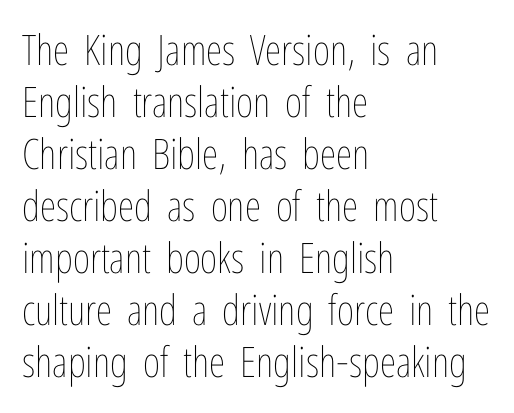
The image shows 42 px thin, condensed type, upright; set left-aligned, line spacing 1.24x, normal letter spacing, not underlined; low stroke contrast and a medium x-height.
